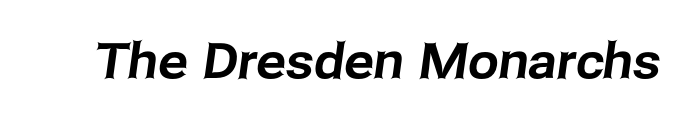
Q: Is the typeface a serif or a sans-serif typeface? A: Sans-serif.
Q: Is the text underlined? A: No.
Q: Is the spacing between letters normal or unusually wide? A: Normal.
Q: Width (condensed, normal, or wide)? A: Normal.
Q: Stroke contrast? A: Low.
Q: x-height? A: Medium.
Q: Monospaced? A: No.
